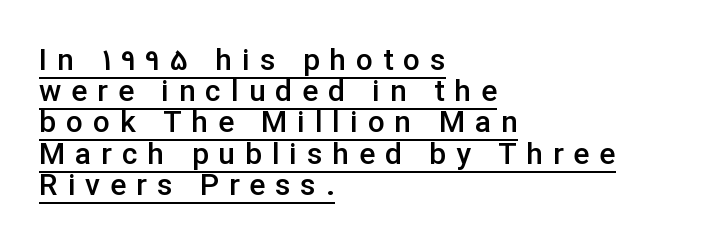
The image shows 30 px semibold sans-serif type, upright; set left-aligned, tight line spacing (1.04x), unusually wide letter spacing (+0.33 em), underlined; low stroke contrast and a medium x-height.
